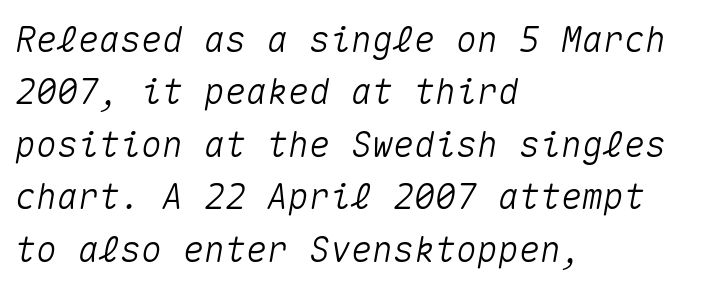
Q: Is the text italic (slanted)? A: Yes, it leans right by about 10 degrees.
Q: Is the text underlined? A: No.
Q: How is the paragraph aligned? A: Left-aligned.
Q: Is the spacing between letters normal or unusually wide? A: Normal.
Q: Is the spacing between lines tight, normal or loose? A: Normal.
Q: Width (condensed, normal, or wide)? A: Normal.
Q: Stroke contrast? A: Medium.
Q: x-height? A: Medium.
Q: Monospaced? A: Yes.
